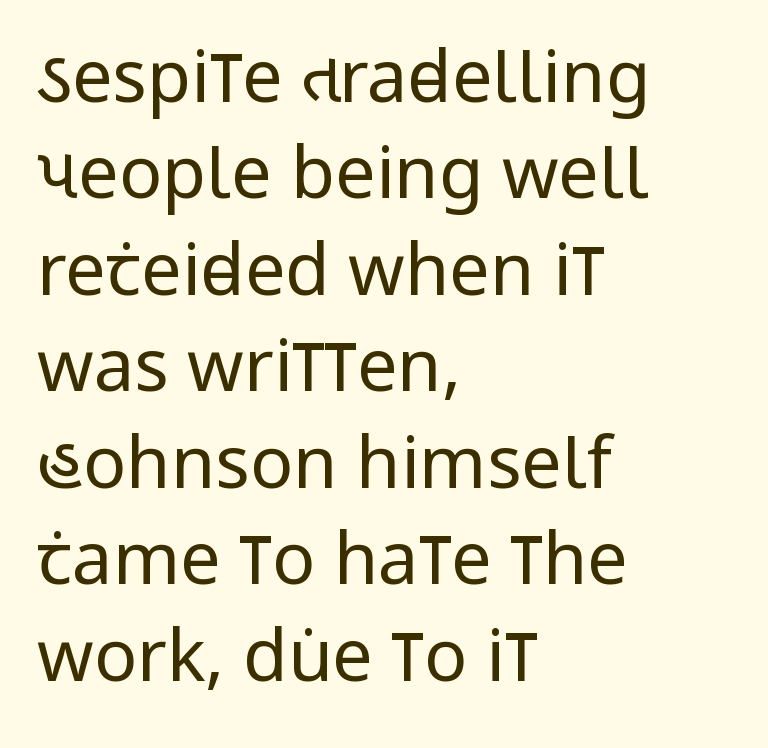
Q: Is the text bold? A: No.
Q: Is the text italic (slanted)? A: No, it is upright.
Q: Is the typeface a serif or a sans-serif typeface? A: Sans-serif.
Q: Is the text underlined? A: No.
Q: How is the paragraph aligned? A: Left-aligned.
Q: Is the spacing between letters normal or unusually wide? A: Normal.
Q: Is the spacing between lines tight, normal or loose? A: Normal.
Q: Width (condensed, normal, or wide)? A: Condensed.
Q: Stroke contrast? A: Low.
Q: x-height? A: Large.
Q: Monospaced? A: No.
